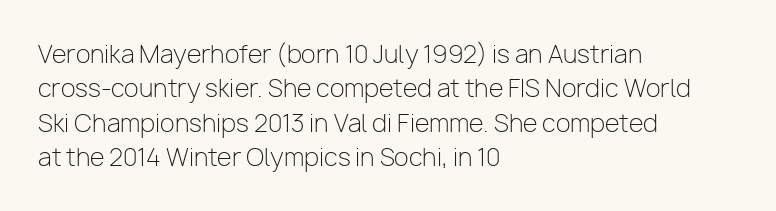
The image shows 24 px text type, upright; set left-aligned, normal line spacing (1.43x), normal letter spacing, not underlined.
